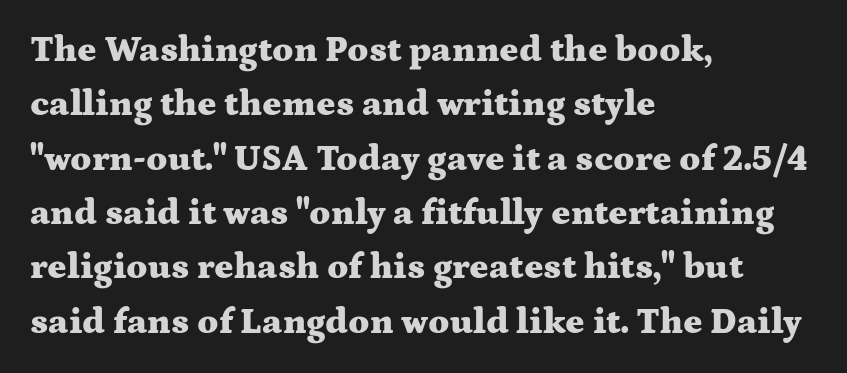
The image shows 36 px heavy, wide serif type, upright; set left-aligned, normal line spacing (1.51x), normal letter spacing, not underlined; medium stroke contrast and a medium x-height.
